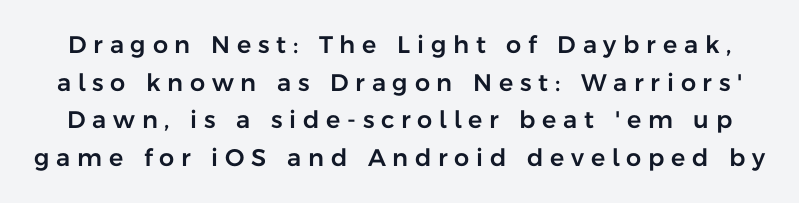
Does the leading feel generous? No, just average. These lines were composed using upright roman letters. Honestly, the letter spacing is so wide it's the main thing you notice. Any mark beneath the type? The region is blank.
